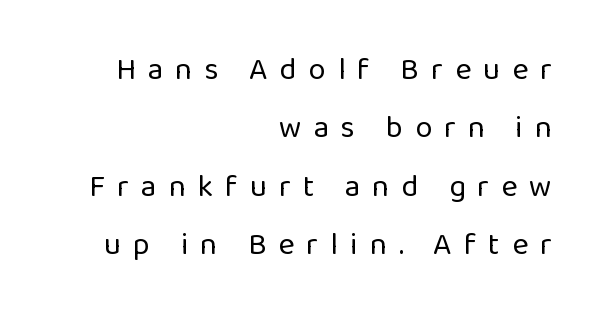
The image shows 31 px regular-weight sans-serif type, upright; set right-aligned, line spacing 1.88x, unusually wide letter spacing (+0.39 em), not underlined; low stroke contrast and a medium x-height.
